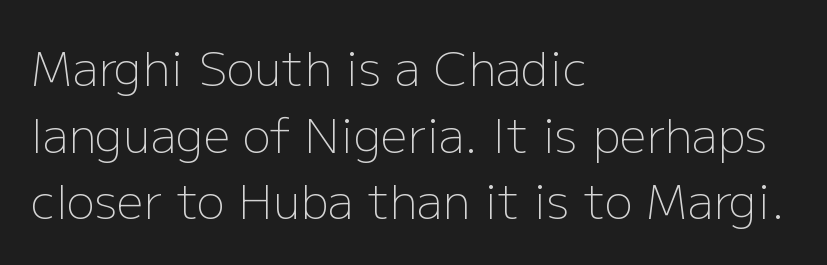
Weight class: somewhere from thin through regular. Posture: upright roman. Reading down the block, your eye returns to a fixed left position each line. Only glyphs here, with clear space below each row. The face used here is rendered with its standard letterfit.
